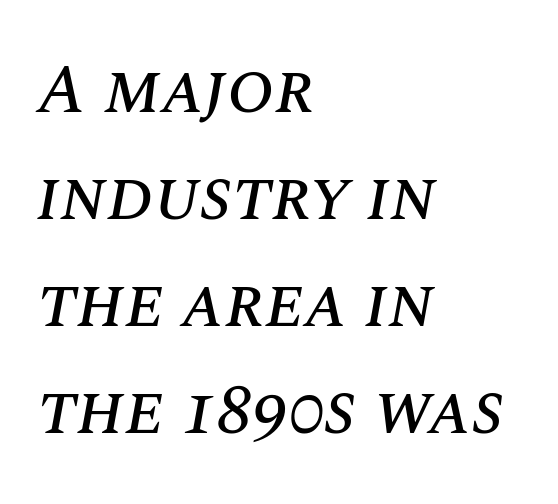
Q: Is the text italic (slanted)? A: Yes, it leans right by about 10 degrees.
Q: Is the text underlined? A: No.
Q: How is the paragraph aligned? A: Left-aligned.
Q: Is the spacing between letters normal or unusually wide? A: Normal.
Q: Is the spacing between lines tight, normal or loose? A: Normal.
Q: Width (condensed, normal, or wide)? A: Normal.
Q: Stroke contrast? A: Medium.
Q: x-height? A: Large.
Q: Monospaced? A: No.
